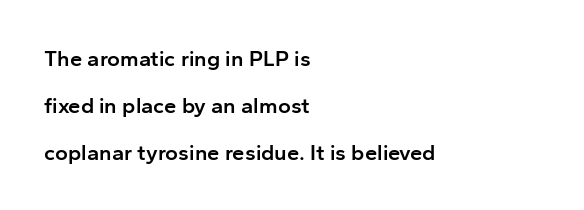
The image shows 22 px text type, upright; set left-aligned, loose line spacing (2.13x), normal letter spacing, not underlined.
